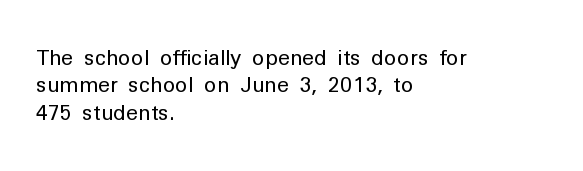
The image shows 21 px text type, upright; set left-aligned, normal line spacing (1.3x), normal letter spacing, not underlined.
